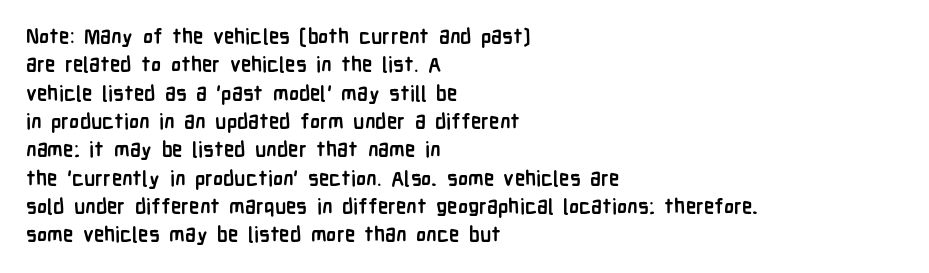
The image shows 21 px bold type, upright; set left-aligned, normal line spacing (1.35x), normal letter spacing, not underlined.
